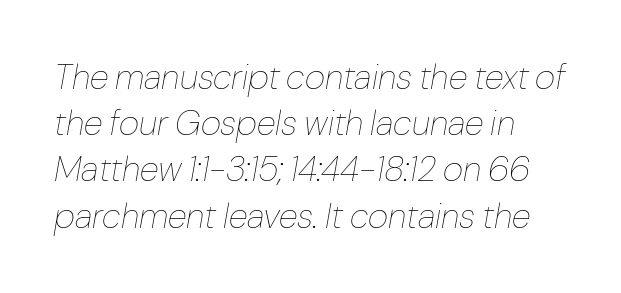
The designer left line spacing at the default. The specimen reads as italic at a glance. Is the letter spacing exaggerated? No — it looks like the ordinary default. The letters advance in unequal steps, a hallmark of proportional type. The text block is weighted toward the left margin, trailing off unevenly rightward. Stroke thickness stays within the range of a standard reading face or lighter.
